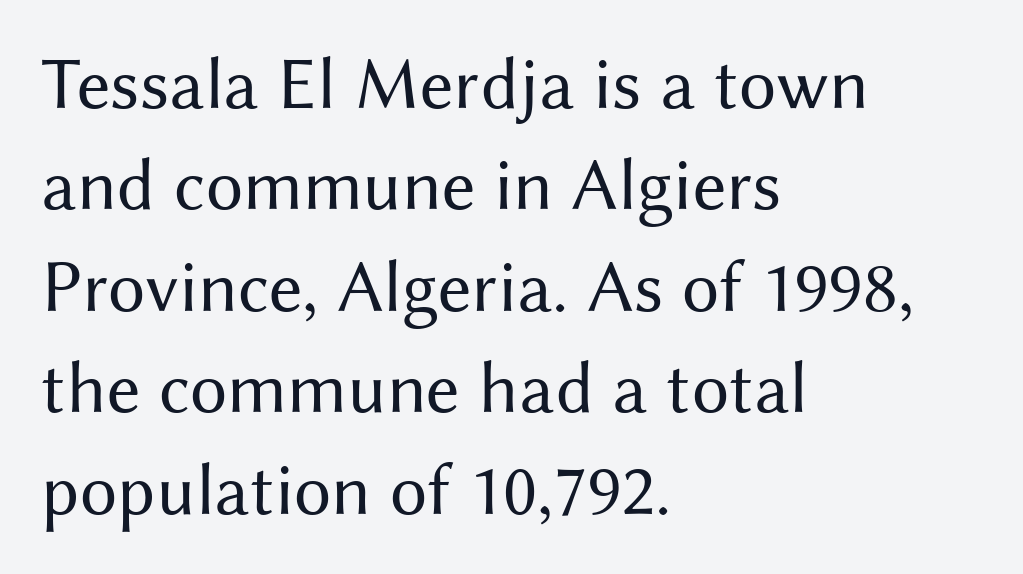
Q: Is the text bold? A: No.
Q: Is the text italic (slanted)? A: No, it is upright.
Q: Is the typeface a serif or a sans-serif typeface? A: Sans-serif.
Q: Is the text underlined? A: No.
Q: How is the paragraph aligned? A: Left-aligned.
Q: Is the spacing between letters normal or unusually wide? A: Normal.
Q: Is the spacing between lines tight, normal or loose? A: Normal.
Q: Width (condensed, normal, or wide)? A: Normal.
Q: Stroke contrast? A: Medium.
Q: x-height? A: Medium.
Q: Monospaced? A: No.
